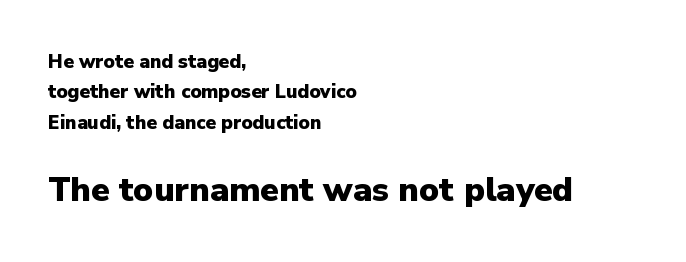
The image shows 34 px heavy sans-serif type, upright; set left-aligned, normal line spacing (1.6x), normal letter spacing, not underlined; the second (bottom) block is 1.79x larger; low stroke contrast and a medium x-height.
